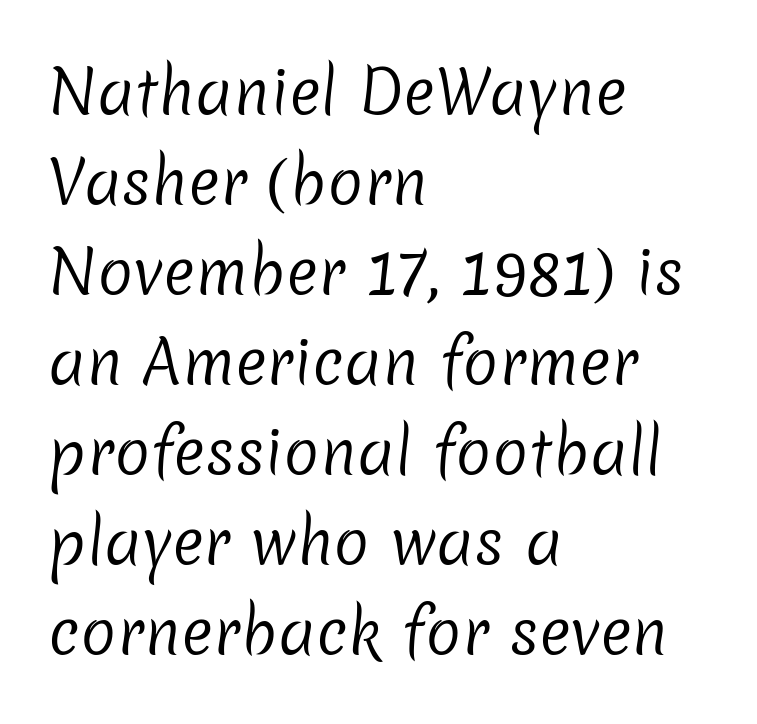
The image shows 60 px regular-weight sans-serif type; set left-aligned, normal line spacing (1.5x), normal letter spacing, not underlined; low stroke contrast and a medium x-height.
